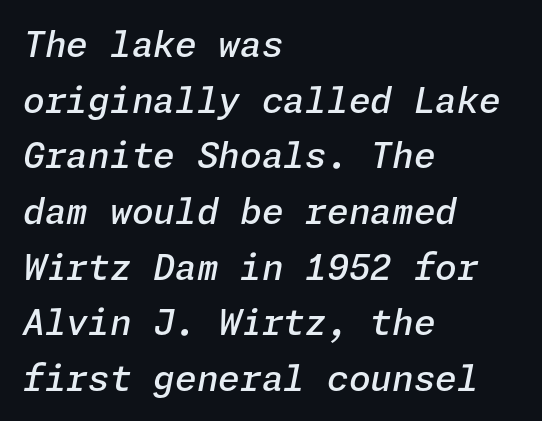
Q: Is the text bold? A: Semi-bold.
Q: Is the text italic (slanted)? A: Yes, it leans right by about 11 degrees.
Q: Is the text underlined? A: No.
Q: How is the paragraph aligned? A: Left-aligned.
Q: Is the spacing between letters normal or unusually wide? A: Normal.
Q: Is the spacing between lines tight, normal or loose? A: Normal.
Q: Width (condensed, normal, or wide)? A: Normal.
Q: Stroke contrast? A: Low.
Q: x-height? A: Medium.
